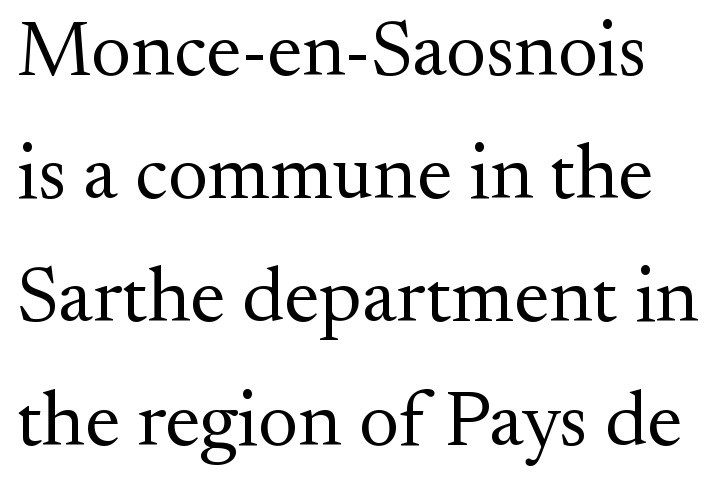
{"serif": "yes", "italic": "no", "bold": "no", "weight": "regular", "width": "normal", "stroke_contrast": "medium", "x_height": "small", "monospaced": "no", "underline": "no", "line_spacing": "normal", "line_spacing_ratio": 1.58, "letter_spacing": "normal", "letter_spacing_em": 0.0, "glyph_px": 78}
